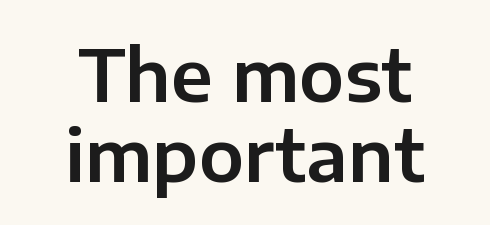
Q: Is the text italic (slanted)? A: No, it is upright.
Q: Is the typeface a serif or a sans-serif typeface? A: Sans-serif.
Q: Is the text underlined? A: No.
Q: How is the paragraph aligned? A: Centered.
Q: Is the spacing between letters normal or unusually wide? A: Normal.
Q: Is the spacing between lines tight, normal or loose? A: Tight.
Q: Width (condensed, normal, or wide)? A: Normal.
Q: Stroke contrast? A: Low.
Q: x-height? A: Medium.
Q: Monospaced? A: No.
